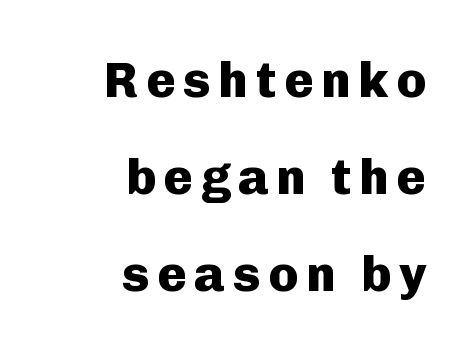
Horizontal bands of white between lines are thick stripes. Notice how thick the strokes are: this is what a full bold looks like. Is the block centered? No — it sits flush against the right margin. The passage shown is typed in a proportional face where columns would drift. The glyphs are unaccompanied by any horizontal stroke below them. When letters stand straight like this, we call the style roman or upright.
